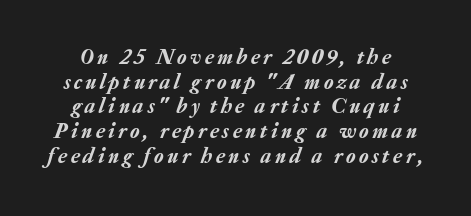
{"italic": "yes", "lean": "right", "slant_degrees": 20, "underline": "no", "line_spacing": "tight", "line_spacing_ratio": 1.12, "glyph_px": 22}
